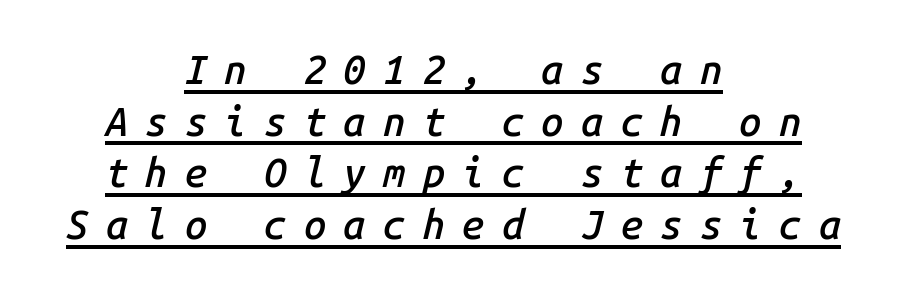
{"italic": "yes", "lean": "right", "slant_degrees": 14, "bold": "semi", "weight": "semibold", "width": "normal", "stroke_contrast": "low", "x_height": "medium", "monospaced": "yes", "underline": "yes", "align": "center", "line_spacing": "normal", "line_spacing_ratio": 1.29, "letter_spacing": "wide", "letter_spacing_em": 0.43, "glyph_px": 40}
